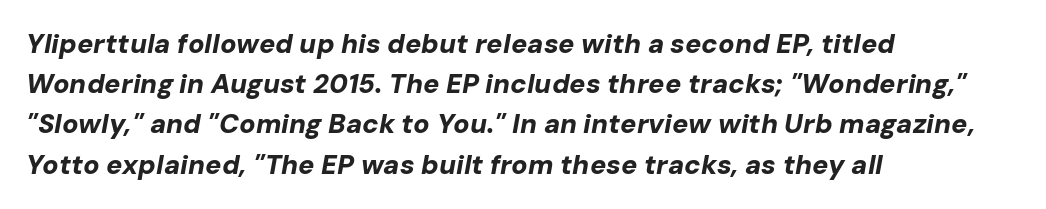
{"italic": "yes", "lean": "right", "slant_degrees": 10, "bold": "yes", "underline": "no", "align": "left", "line_spacing": "normal", "line_spacing_ratio": 1.49, "letter_spacing": "normal", "letter_spacing_em": 0.0, "glyph_px": 27}
